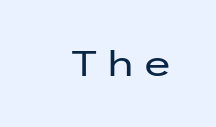
{"serif": "no", "italic": "no", "bold": "no", "weight": "regular", "width": "wide", "stroke_contrast": "low", "x_height": "medium", "underline": "no", "glyph_px": 35}
